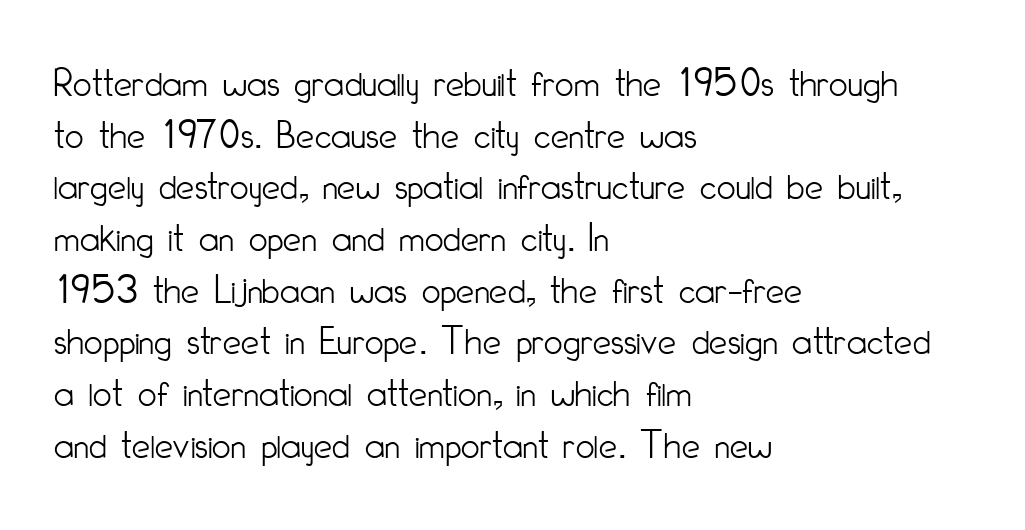
{"serif": "no", "italic": "no", "bold": "no", "weight": "light", "width": "condensed", "stroke_contrast": "low", "x_height": "small", "monospaced": "no", "underline": "no", "align": "left", "line_spacing": "normal", "line_spacing_ratio": 1.26, "letter_spacing": "normal", "letter_spacing_em": 0.0, "glyph_px": 41}
